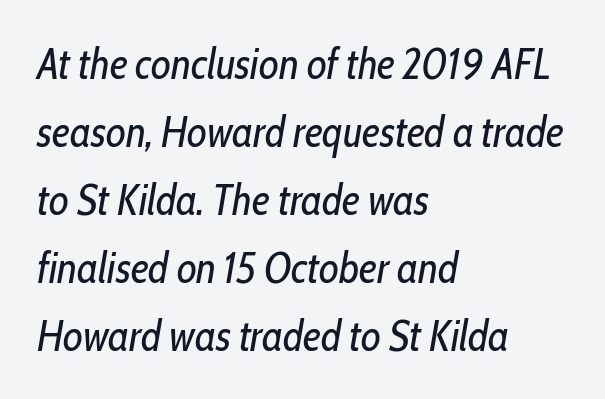
The image shows 43 px regular-weight, condensed type, italic (leaning right); set left-aligned, normal line spacing (1.58x), normal letter spacing, not underlined; low stroke contrast and a medium x-height.
